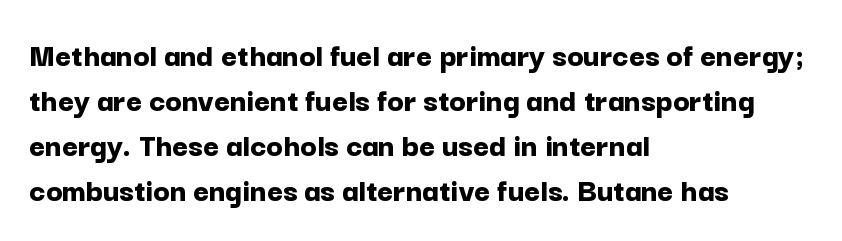
Q: Is the text bold? A: Yes.
Q: Is the text italic (slanted)? A: No, it is upright.
Q: Is the typeface a serif or a sans-serif typeface? A: Sans-serif.
Q: Is the text underlined? A: No.
Q: How is the paragraph aligned? A: Left-aligned.
Q: Is the spacing between letters normal or unusually wide? A: Normal.
Q: Is the spacing between lines tight, normal or loose? A: Normal.
Q: Width (condensed, normal, or wide)? A: Normal.
Q: Stroke contrast? A: Low.
Q: x-height? A: Medium.
Q: Monospaced? A: No.
